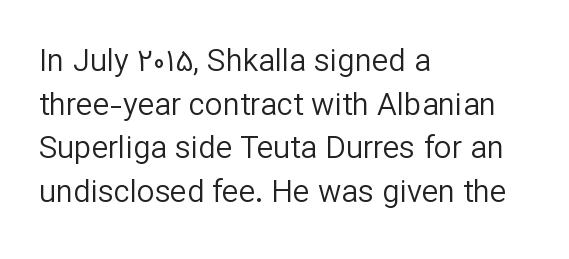
You can tell from the bare stems that sans-serif type was used. Think standard paragraph weight, or any step lighter than that. Spacing between characters is what you'd get straight out of the box. Check the space under the baseline: it is left empty.
